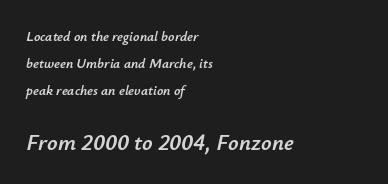
The image shows 23 px text type, italic (leaning right); set left-aligned, loose line spacing (1.92x), normal letter spacing, not underlined; the second (bottom) block is 1.64x larger.
